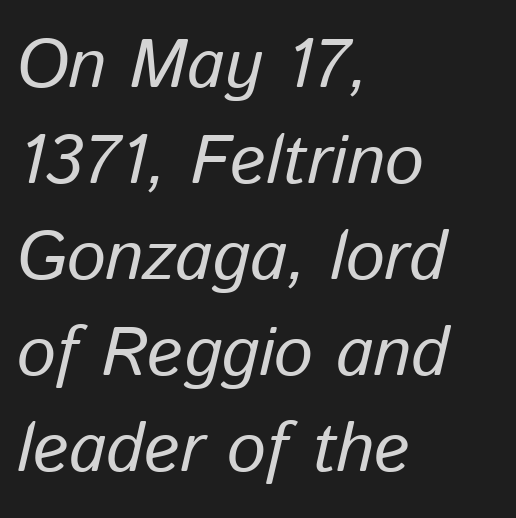
The image shows 69 px text type, italic (leaning right); set left-aligned, normal line spacing (1.39x), normal letter spacing, not underlined; low stroke contrast and a medium x-height.
